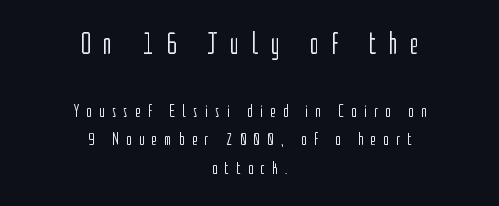
The earlier block is typeset at a bigger size than the later block. The rendering uses natural spacing where letterforms have individual widths. In CSS terms this would be text-align: center. Unlike a traditional serif, this face leaves its strokes unadorned. The letterforms sit at book weight or below.
